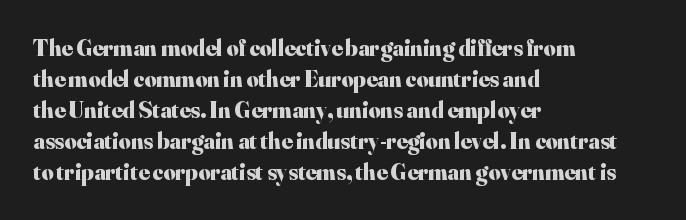
{"italic": "no", "bold": "yes", "underline": "no", "align": "left", "line_spacing": "normal", "line_spacing_ratio": 1.35, "letter_spacing": "normal", "letter_spacing_em": 0.0, "glyph_px": 23}
